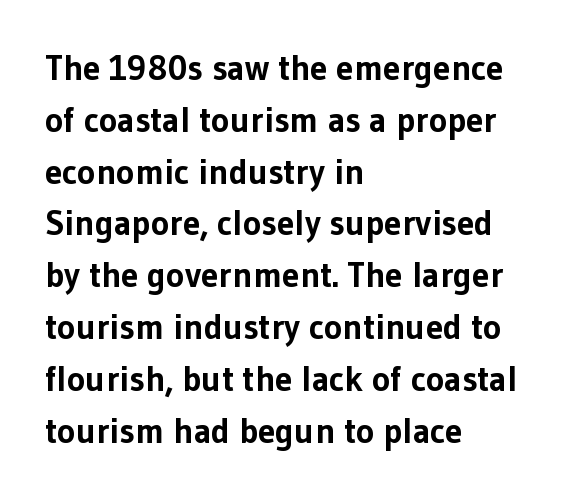
Alignment: flush left. Heft: maximum for text — a bold. The block of text has a typical density, with ordinary space between rows. The gap between lines stays unmarked.
